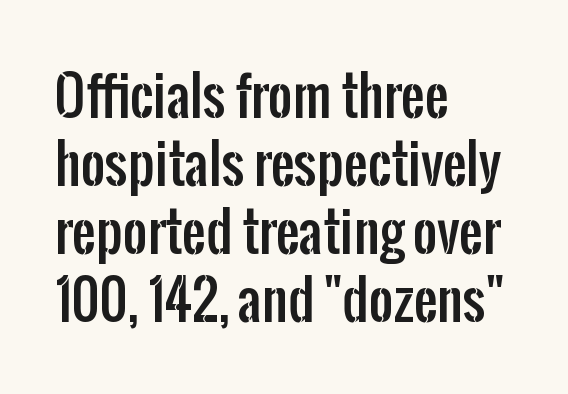
The image shows 53 px condensed sans-serif type, upright; set left-aligned, normal line spacing (1.28x), normal letter spacing, not underlined; low stroke contrast and a medium x-height.
